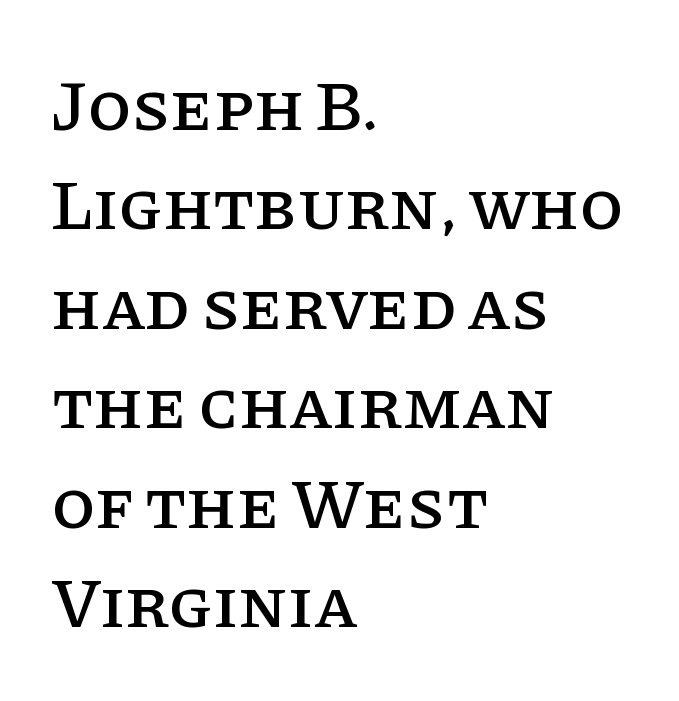
Letterform terminals end in serifs throughout the passage. No extra tracking has been applied to these lines. Bare-footed words on every line. The leading is moderate, giving the passage an even texture. Do the characters align in a grid? No, the font is proportional.
